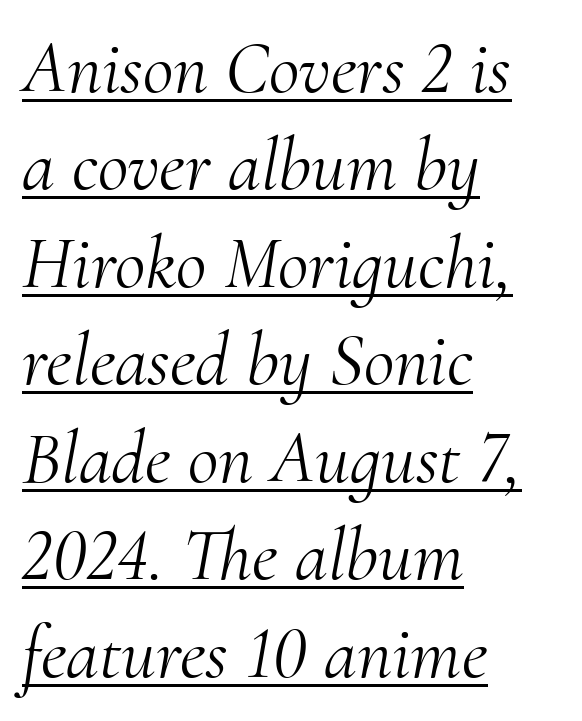
Yep, that's italic — everything's leaning. You could not count columns in this text — the font is proportionally spaced. Alignment: flush left. Between one letter and the next there's only the usual sliver of space. These characters rest on top of a visible drawn line.
